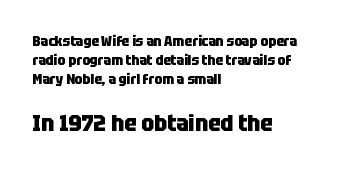
{"italic": "no", "bold": "yes", "underline": "no", "align": "left", "line_spacing": "normal", "line_spacing_ratio": 1.36, "letter_spacing": "normal", "letter_spacing_em": 0.0, "larger_block": "second", "size_ratio": 1.64, "glyph_px": 23}
